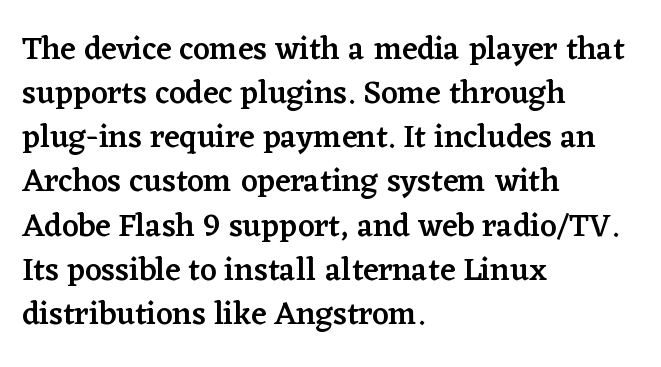
Q: Is the text bold? A: Semi-bold.
Q: Is the text italic (slanted)? A: No, it is upright.
Q: Is the typeface a serif or a sans-serif typeface? A: Serif.
Q: Is the text underlined? A: No.
Q: How is the paragraph aligned? A: Left-aligned.
Q: Is the spacing between letters normal or unusually wide? A: Normal.
Q: Is the spacing between lines tight, normal or loose? A: Normal.
Q: Width (condensed, normal, or wide)? A: Normal.
Q: Stroke contrast? A: Low.
Q: x-height? A: Medium.
Q: Monospaced? A: No.
